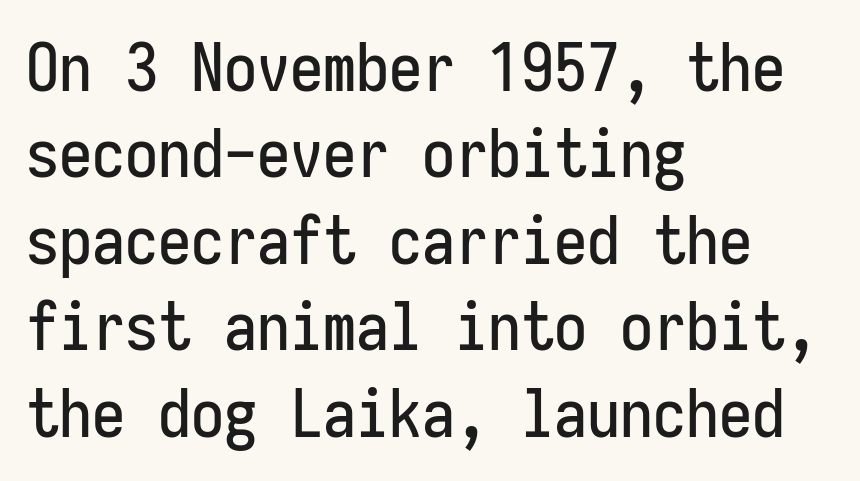
Letterform terminals end flat and unadorned throughout the passage. Whoever set this chose a conventional vertical rhythm. The specimen reads as upright at a glance. Leftover space on each line is placed entirely after the last word. Between one letter and the next there's only the usual sliver of space.
